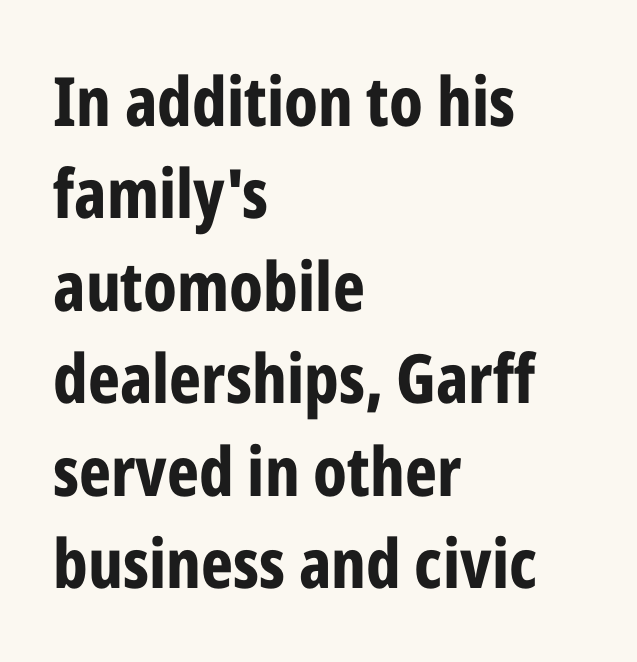
The image shows 68 px bold, condensed sans-serif type, upright; set left-aligned, normal line spacing (1.36x), normal letter spacing, not underlined; low stroke contrast and a medium x-height.
